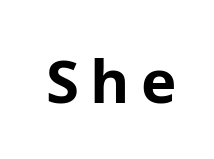
{"serif": "no", "italic": "no", "bold": "yes", "weight": "bold", "width": "normal", "stroke_contrast": "low", "x_height": "medium", "monospaced": "no", "underline": "no", "glyph_px": 60}
